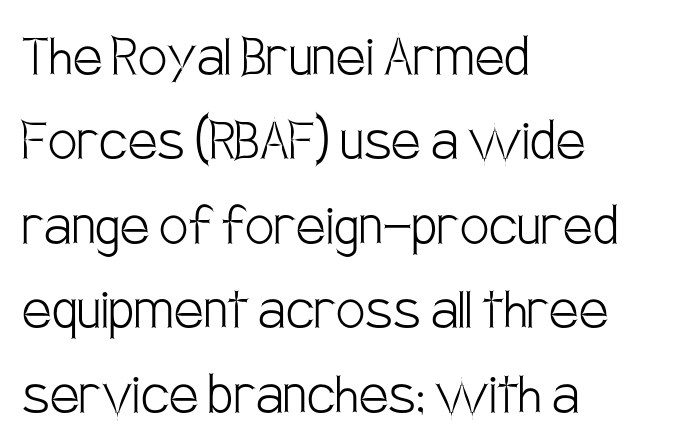
The image shows 65 px light, condensed sans-serif type, upright; set left-aligned, normal line spacing (1.3x), normal letter spacing, not underlined; low stroke contrast and a large x-height.
